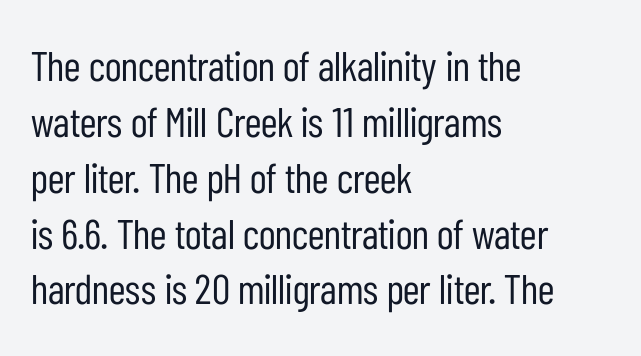
The image shows 42 px regular-weight, condensed sans-serif type, upright; set left-aligned, normal line spacing (1.33x), normal letter spacing, not underlined; low stroke contrast and a medium x-height.
